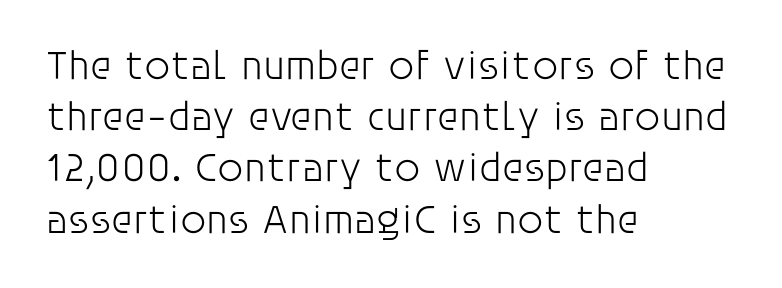
This sample is left-justified, so line endings fall wherever the words run out. Looks like regular typesetting: each glyph gets only the width it needs. The area under the type is left untouched. Weight: not bold — regular or lighter. The passage shown has conventional tracking throughout. The leading is moderate, giving the passage an even texture.
